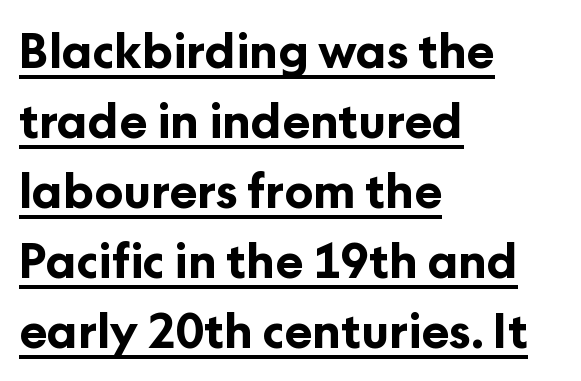
{"serif": "no", "italic": "no", "bold": "yes", "weight": "bold", "width": "normal", "stroke_contrast": "low", "x_height": "medium", "monospaced": "no", "underline": "yes", "align": "left", "line_spacing": "normal", "line_spacing_ratio": 1.49, "letter_spacing": "normal", "letter_spacing_em": 0.0, "glyph_px": 47}
